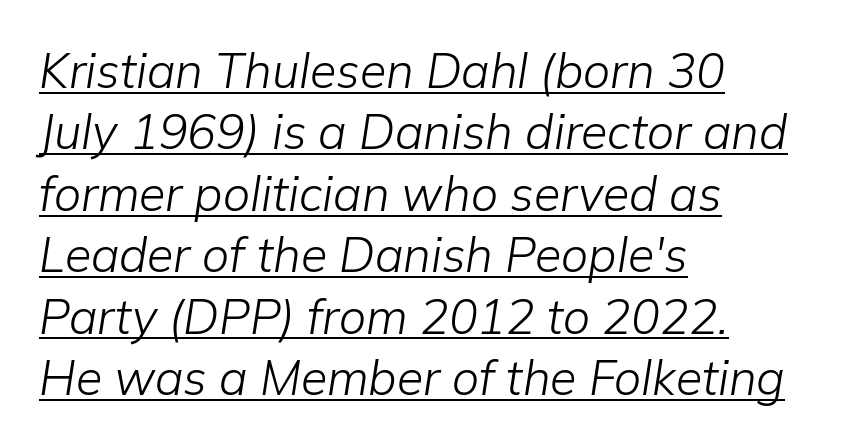
Q: Is the text bold? A: No.
Q: Is the text italic (slanted)? A: Yes, it leans right by about 9 degrees.
Q: Is the text underlined? A: Yes.
Q: How is the paragraph aligned? A: Left-aligned.
Q: Is the spacing between letters normal or unusually wide? A: Normal.
Q: Is the spacing between lines tight, normal or loose? A: Normal.
Q: Width (condensed, normal, or wide)? A: Normal.
Q: Stroke contrast? A: Low.
Q: x-height? A: Medium.
Q: Monospaced? A: No.
